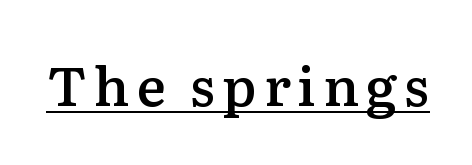
Tall strokes in this sample are plumb rather than angled. In terms of letterform style, serifs are clearly present. This is the in-between weight designers call semibold or demi. Check the space under the baseline: a stroke is drawn there.
